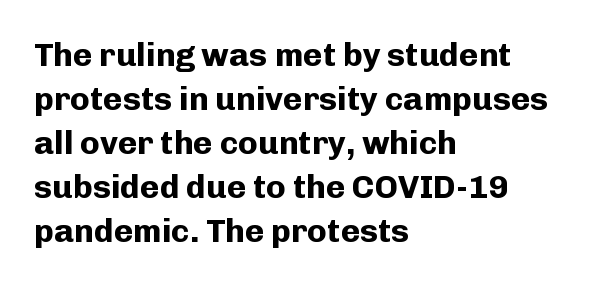
{"serif": "no", "italic": "no", "bold": "yes", "weight": "bold", "width": "normal", "stroke_contrast": "low", "x_height": "medium", "monospaced": "no", "underline": "no", "align": "left", "line_spacing": "normal", "line_spacing_ratio": 1.33, "letter_spacing": "normal", "letter_spacing_em": 0.0, "glyph_px": 33}
